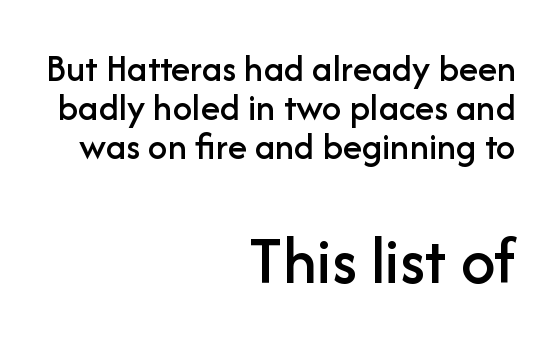
The image shows 69 px sans-serif type, upright; set right-aligned, tight line spacing (1.0x), normal letter spacing, not underlined; the second (bottom) block is 1.77x larger; low stroke contrast and a medium x-height.
